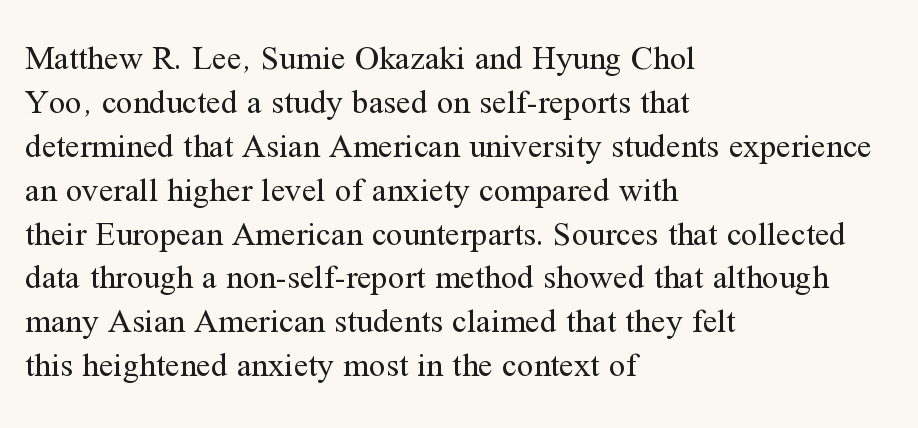
The image shows 33 px regular-weight serif type, upright; set left-aligned, normal line spacing (1.33x), normal letter spacing, not underlined; medium stroke contrast and a medium x-height.
